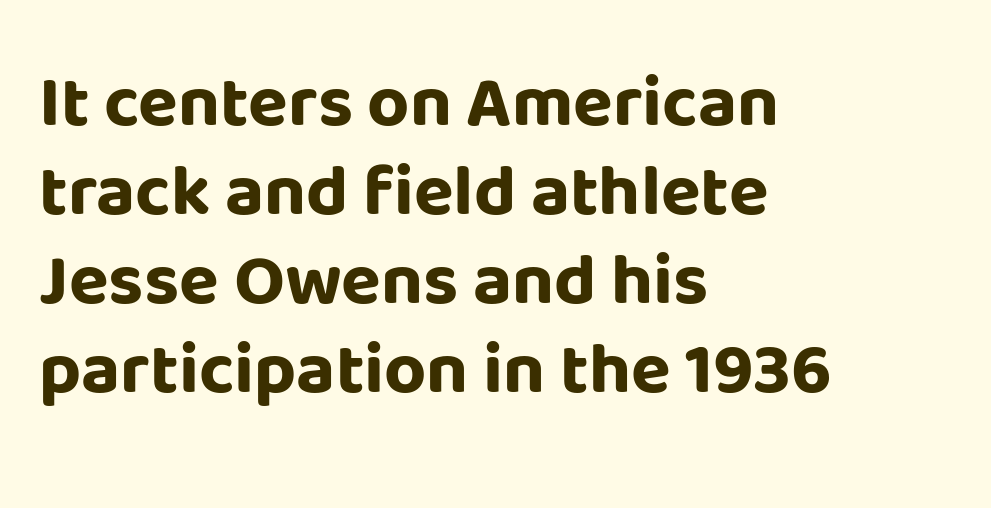
Grotesque or geometric, the face here clearly has no serifs. Does the copy run flush right? No — it runs flush left. Nope, not italic — everything's standing straight. There is no visible air inserted between adjacent glyphs. Just letters on the line, the space beneath them empty. The rendering uses natural spacing where letterforms have individual widths.
